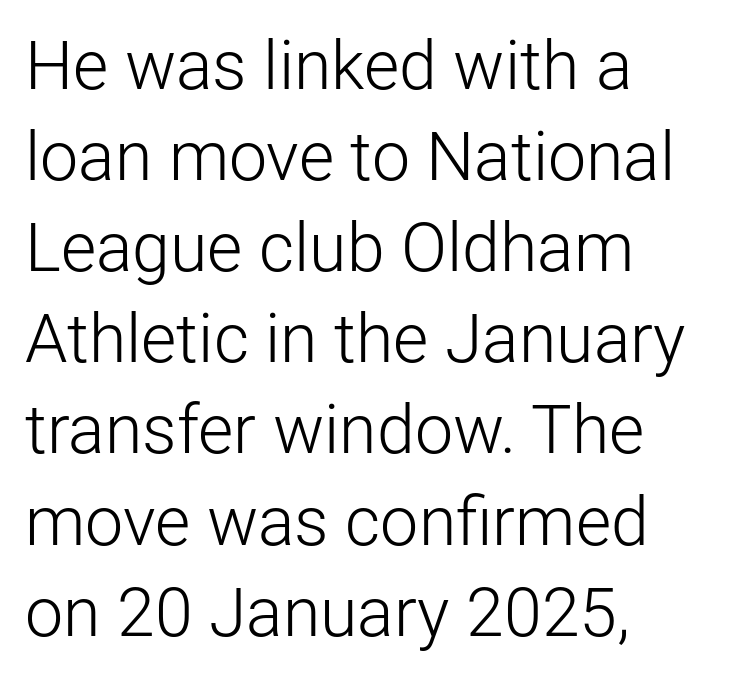
Q: Is the text bold? A: No.
Q: Is the text italic (slanted)? A: No, it is upright.
Q: Is the typeface a serif or a sans-serif typeface? A: Sans-serif.
Q: Is the text underlined? A: No.
Q: How is the paragraph aligned? A: Left-aligned.
Q: Is the spacing between letters normal or unusually wide? A: Normal.
Q: Is the spacing between lines tight, normal or loose? A: Normal.
Q: Width (condensed, normal, or wide)? A: Normal.
Q: Stroke contrast? A: Low.
Q: x-height? A: Medium.
Q: Monospaced? A: No.
